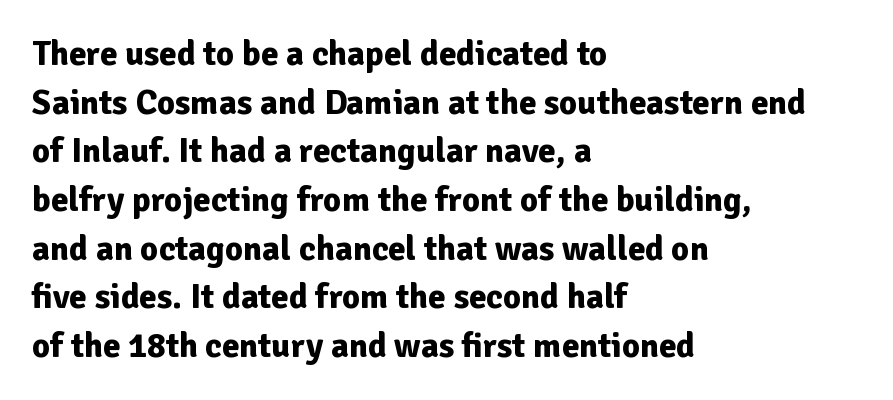
{"serif": "no", "italic": "no", "bold": "yes", "weight": "bold", "width": "normal", "stroke_contrast": "low", "x_height": "medium", "monospaced": "no", "underline": "no", "align": "left", "line_spacing": "normal", "line_spacing_ratio": 1.39, "letter_spacing": "normal", "letter_spacing_em": 0.0, "glyph_px": 35}
